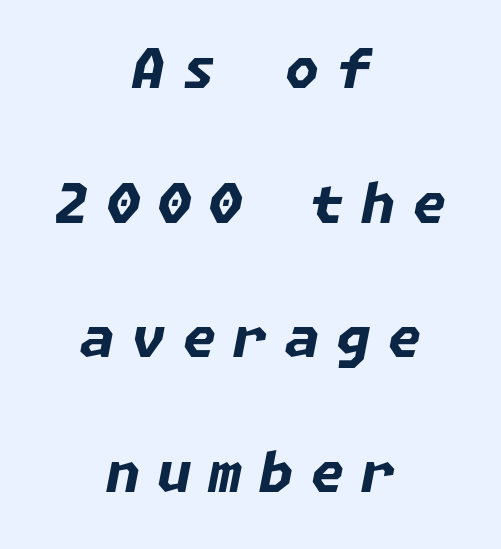
Bold? Absolutely — the strokes are thick and heavy. These lines stand farther apart than default settings would place them. The glyphs are unaccompanied by any horizontal stroke below them. The rendering positions every line midway between the sides.
